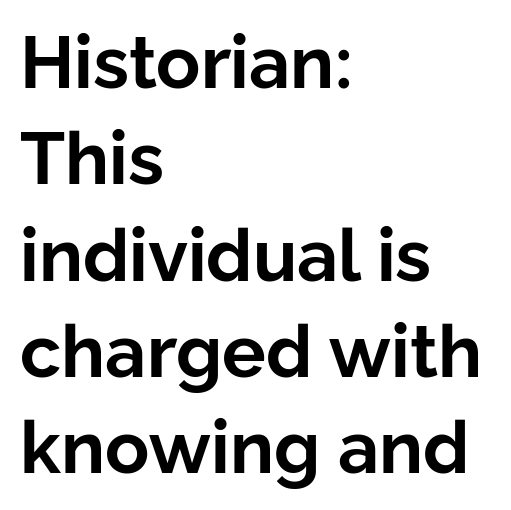
{"serif": "no", "italic": "no", "bold": "yes", "weight": "bold", "width": "normal", "stroke_contrast": "low", "x_height": "medium", "monospaced": "no", "underline": "no", "align": "left", "line_spacing": "normal", "line_spacing_ratio": 1.32, "letter_spacing": "normal", "letter_spacing_em": 0.0, "glyph_px": 73}
